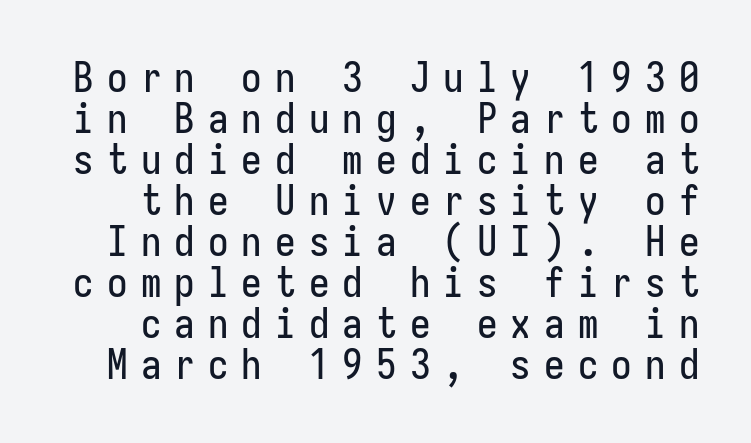
The image shows 41 px condensed sans-serif type, upright; set tight line spacing (1.0x), unusually wide letter spacing (+0.32 em), not underlined; low stroke contrast and a medium x-height.
